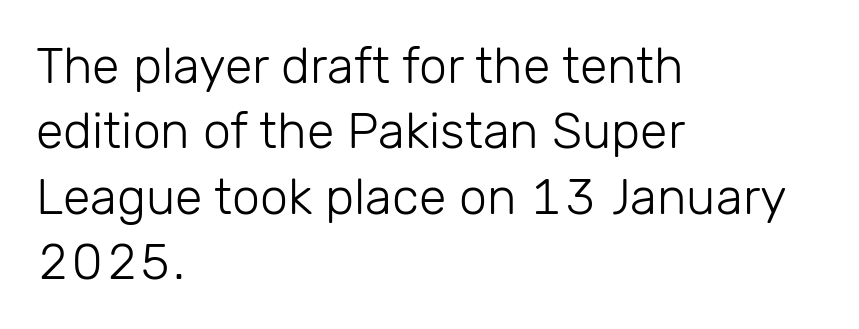
{"serif": "no", "italic": "no", "bold": "no", "weight": "light", "width": "normal", "stroke_contrast": "low", "x_height": "medium", "monospaced": "no", "underline": "no", "align": "left", "line_spacing": "normal", "line_spacing_ratio": 1.31, "letter_spacing": "normal", "letter_spacing_em": 0.0, "glyph_px": 50}
